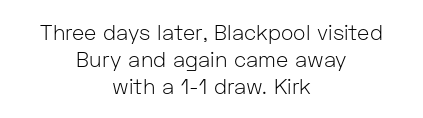
{"italic": "no", "bold": "no", "underline": "no", "align": "center", "line_spacing": "normal", "line_spacing_ratio": 1.28, "letter_spacing": "normal", "letter_spacing_em": 0.0, "glyph_px": 21}
